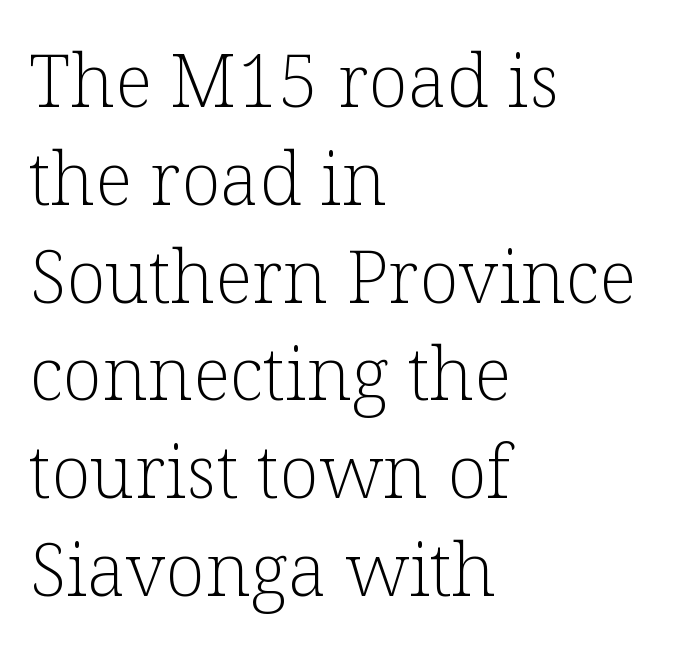
Q: Is the text bold? A: No.
Q: Is the text italic (slanted)? A: No, it is upright.
Q: Is the typeface a serif or a sans-serif typeface? A: Serif.
Q: Is the text underlined? A: No.
Q: How is the paragraph aligned? A: Left-aligned.
Q: Is the spacing between letters normal or unusually wide? A: Normal.
Q: Is the spacing between lines tight, normal or loose? A: Normal.
Q: Width (condensed, normal, or wide)? A: Normal.
Q: Stroke contrast? A: Low.
Q: x-height? A: Medium.
Q: Monospaced? A: No.
